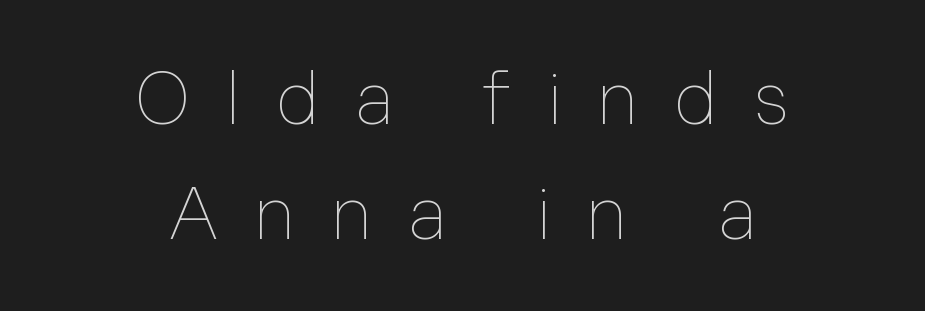
Anything drawn beneath the words? Only blank space. Each letter keeps its own natural width here, so spacing adapts to shape. Notice how descenders clear the ascenders below comfortably — that's standard leading. Substantial extra tracking has been applied to these lines. The lines in this sample share a center point and differ in where they start and stop. Vertical strokes here are truly vertical.
